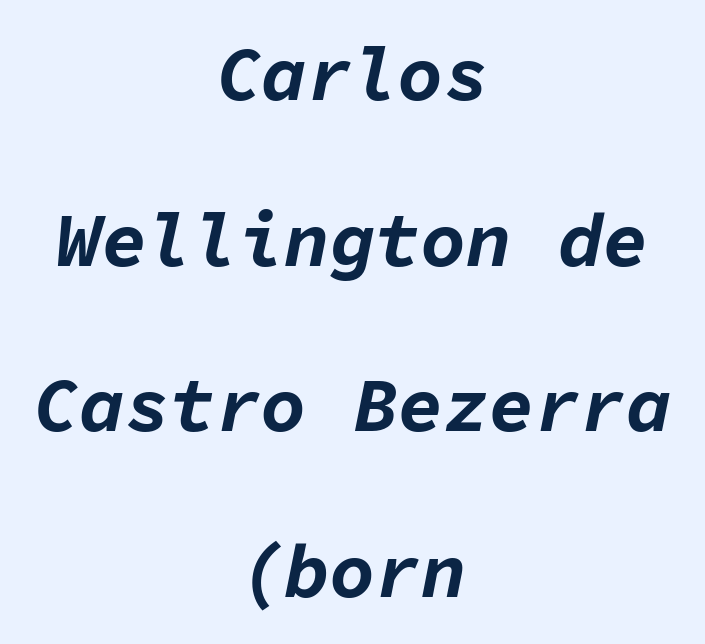
The image shows 76 px bold type, italic (leaning right), monospaced; set centered, loose line spacing (2.18x), normal letter spacing, not underlined; low stroke contrast and a medium x-height.
